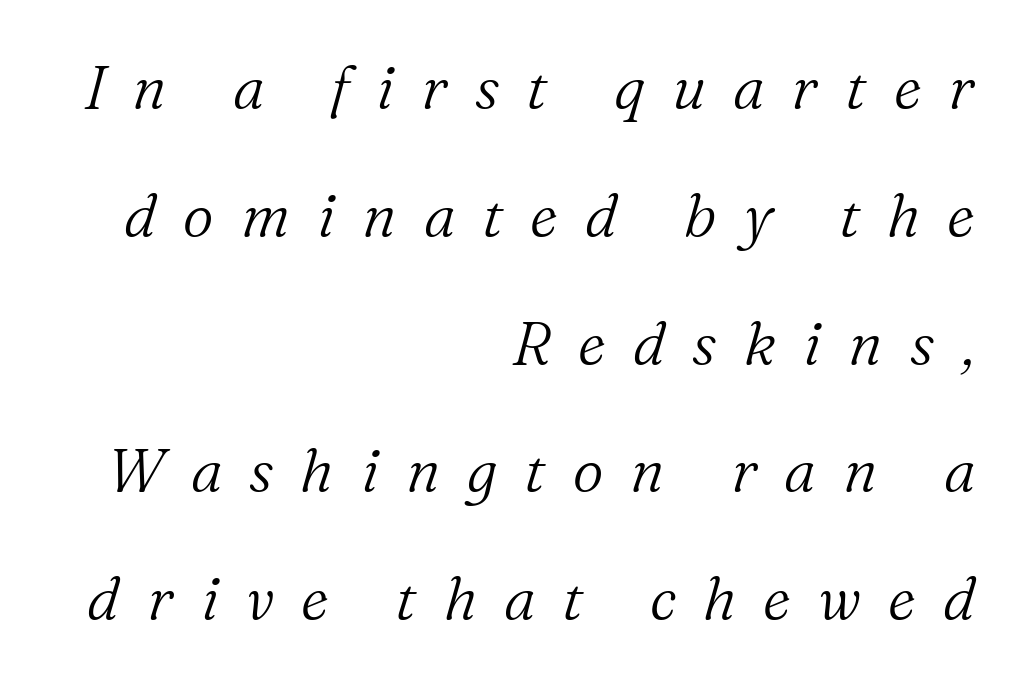
{"serif": "yes", "italic": "yes", "lean": "right", "slant_degrees": 16, "bold": "no", "weight": "light", "width": "normal", "stroke_contrast": "medium", "x_height": "medium", "monospaced": "no", "underline": "no", "align": "right", "line_spacing": "loose", "line_spacing_ratio": 2.13, "letter_spacing": "wide", "letter_spacing_em": 0.45, "glyph_px": 60}
